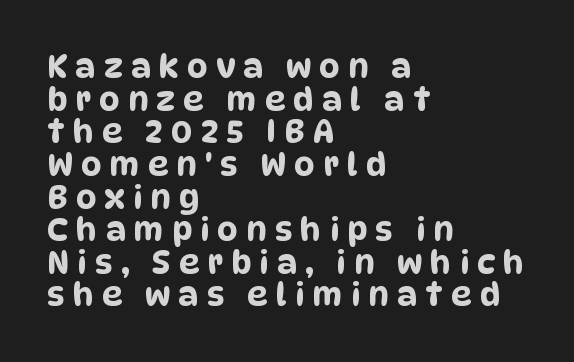
{"serif": "no", "width": "condensed", "stroke_contrast": "low", "x_height": "large", "monospaced": "no", "underline": "no", "align": "left", "line_spacing": "tight", "line_spacing_ratio": 1.02, "letter_spacing": "wide", "letter_spacing_em": 0.26, "glyph_px": 32}
